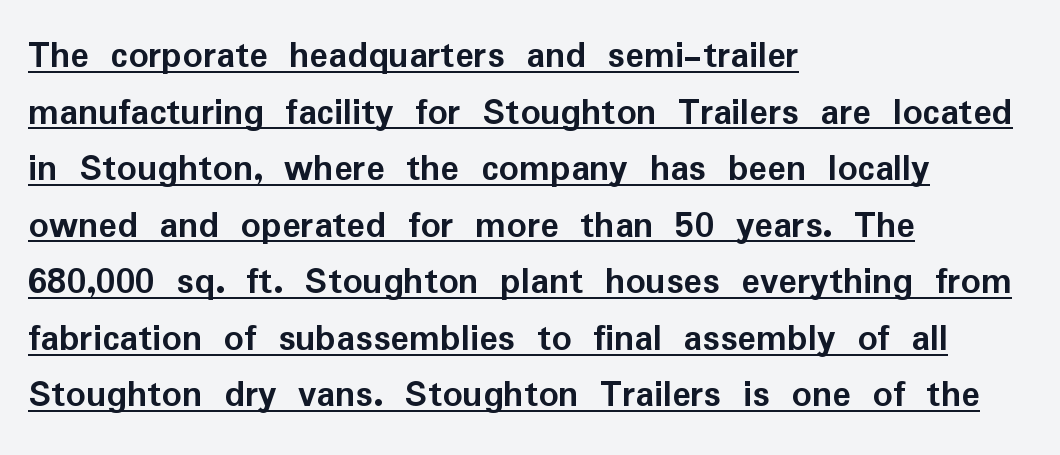
Q: Is the text bold? A: Yes.
Q: Is the text italic (slanted)? A: No, it is upright.
Q: Is the typeface a serif or a sans-serif typeface? A: Sans-serif.
Q: Is the text underlined? A: Yes.
Q: How is the paragraph aligned? A: Left-aligned.
Q: Is the spacing between letters normal or unusually wide? A: Normal.
Q: Is the spacing between lines tight, normal or loose? A: Normal.
Q: Width (condensed, normal, or wide)? A: Normal.
Q: Stroke contrast? A: Low.
Q: x-height? A: Medium.
Q: Monospaced? A: No.
